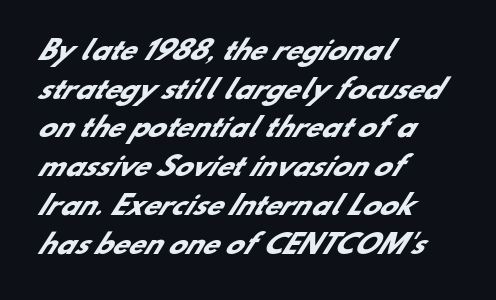
{"bold": "yes", "underline": "no", "align": "left", "line_spacing": "normal", "line_spacing_ratio": 1.49, "letter_spacing": "normal", "letter_spacing_em": 0.0, "glyph_px": 26}
